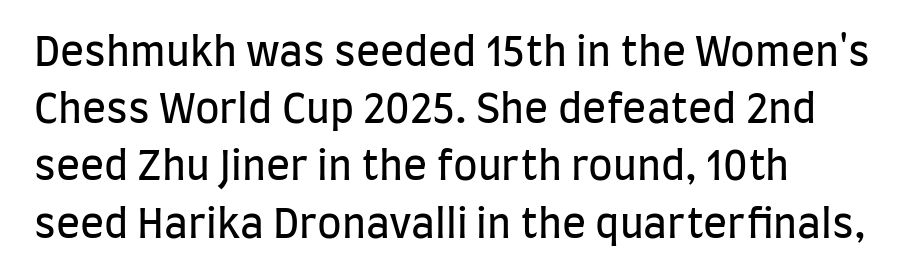
The image shows 40 px regular-weight, condensed sans-serif type, upright; set left-aligned, normal line spacing (1.43x), normal letter spacing, not underlined; low stroke contrast and a large x-height.
